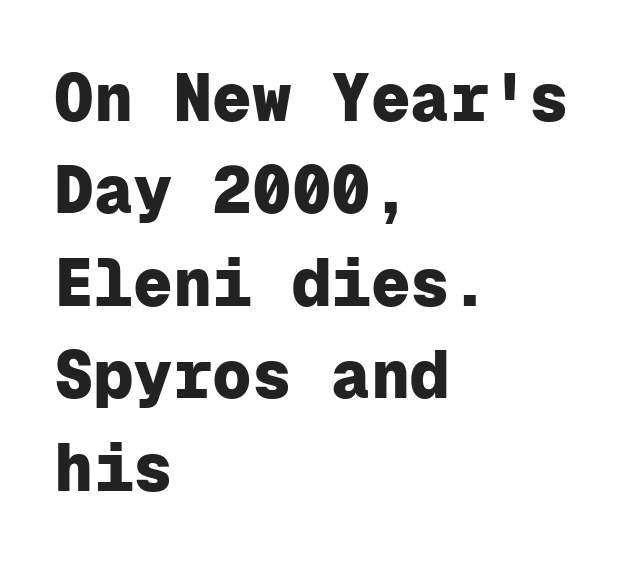
The image shows 66 px heavy sans-serif type, upright, monospaced; set left-aligned, normal line spacing (1.4x), normal letter spacing, not underlined; low stroke contrast and a medium x-height.
